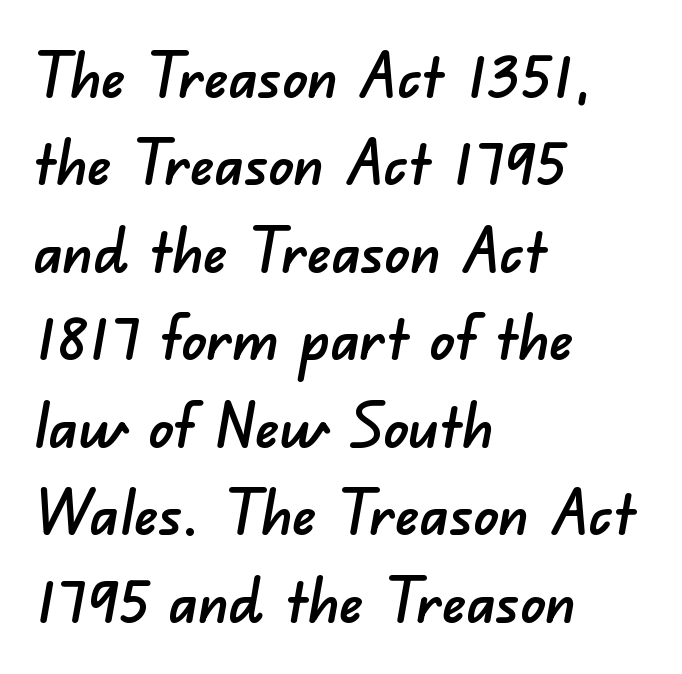
{"serif": "no", "width": "normal", "stroke_contrast": "low", "x_height": "small", "monospaced": "no", "underline": "no", "align": "left", "line_spacing": "normal", "line_spacing_ratio": 1.41, "letter_spacing": "normal", "letter_spacing_em": 0.0, "glyph_px": 62}
